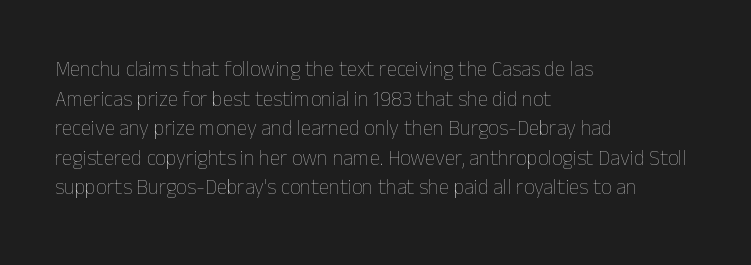
Q: Is the text bold? A: No.
Q: Is the text italic (slanted)? A: No, it is upright.
Q: Is the text underlined? A: No.
Q: How is the paragraph aligned? A: Left-aligned.
Q: Is the spacing between letters normal or unusually wide? A: Normal.
Q: Is the spacing between lines tight, normal or loose? A: Normal.
